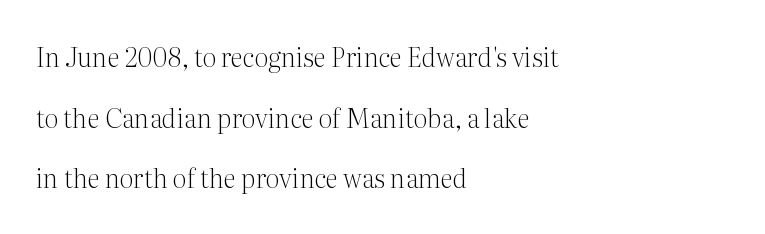
Q: Is the text bold? A: No.
Q: Is the text italic (slanted)? A: No, it is upright.
Q: Is the text underlined? A: No.
Q: How is the paragraph aligned? A: Left-aligned.
Q: Is the spacing between letters normal or unusually wide? A: Normal.
Q: Is the spacing between lines tight, normal or loose? A: Loose.
